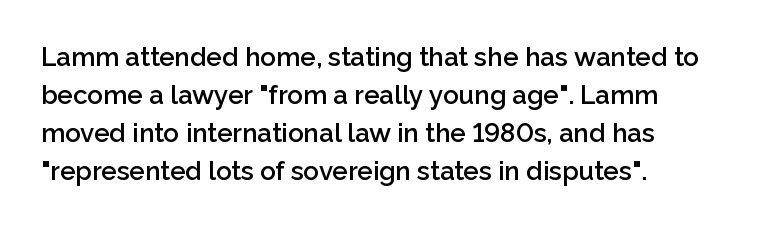
The image shows 26 px text type, upright; set left-aligned, normal line spacing (1.46x), normal letter spacing, not underlined.
